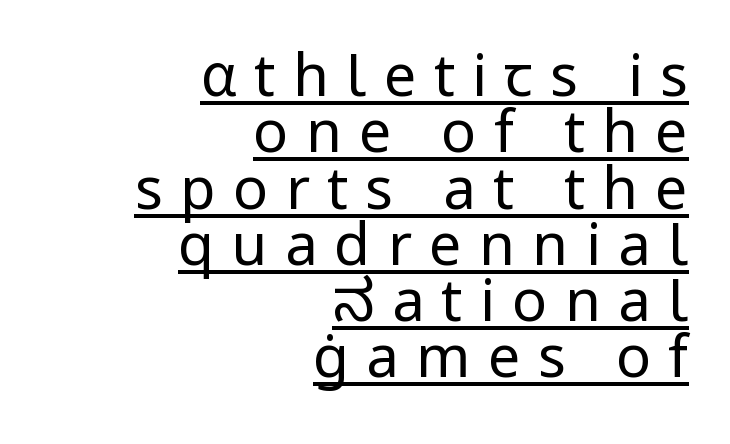
You can tell from the bare stems that sans-serif type was used. The rendering uses natural spacing where letterforms have individual widths. How are the letters spaced? Widely, with obvious added tracking. The paragraph has a hard right edge and a soft left edge. This is the regular roman posture of the typeface. Nothing heavy about these letters — not bold at all.
